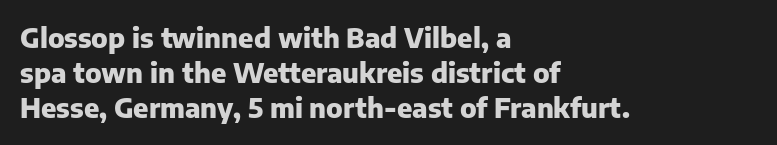
{"italic": "no", "bold": "yes", "underline": "no", "align": "left", "line_spacing": "normal", "line_spacing_ratio": 1.3, "letter_spacing": "normal", "letter_spacing_em": 0.0, "glyph_px": 27}
